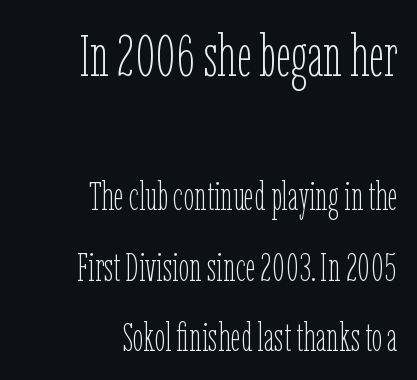
Q: Is the text bold? A: No.
Q: Is the text italic (slanted)? A: No, it is upright.
Q: Is the text underlined? A: No.
Q: How is the paragraph aligned? A: Right-aligned.
Q: Is the spacing between letters normal or unusually wide? A: Normal.
Q: Which block of text is set in a larger size, the first (top) or the second (bottom)? A: The first (top) one.
Q: Width (condensed, normal, or wide)? A: Condensed.
Q: Stroke contrast? A: Low.
Q: x-height? A: Medium.
Q: Monospaced? A: No.
